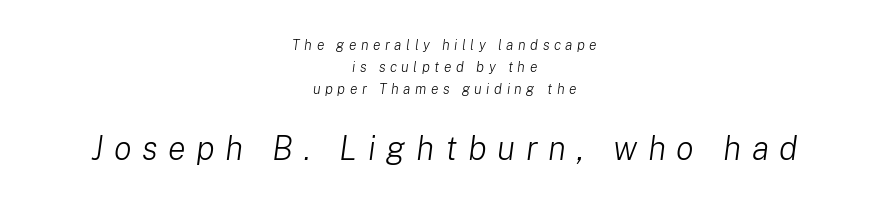
Q: Is the text bold? A: No.
Q: Is the text italic (slanted)? A: Yes, it leans right by about 8 degrees.
Q: Is the text underlined? A: No.
Q: How is the paragraph aligned? A: Centered.
Q: Is the spacing between letters normal or unusually wide? A: Unusually wide.
Q: Is the spacing between lines tight, normal or loose? A: Normal.
Q: Which block of text is set in a larger size, the first (top) or the second (bottom)? A: The second (bottom) one.
Q: Width (condensed, normal, or wide)? A: Normal.
Q: Stroke contrast? A: Low.
Q: x-height? A: Medium.
Q: Monospaced? A: No.
